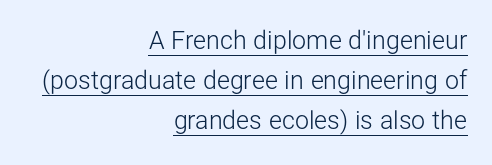
Teacher's note: observe the even right margin — that is flush-right alignment. Is the stroke heavy? The answer is a plain regular-or-lighter. Posture: straight, roman, zero tilt. Compared with typical body copy, the letter spacing here is the same. The sample's only ornament is a line tracing under the words. Rows of type keep a routine distance in the vertical direction.
